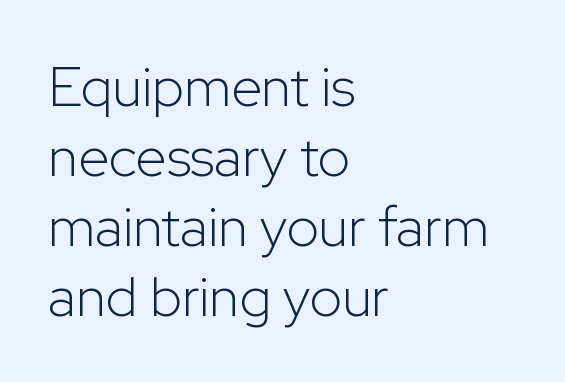
The image shows 56 px light sans-serif type, upright; set left-aligned, normal line spacing (1.25x), normal letter spacing, not underlined; low stroke contrast and a medium x-height.
